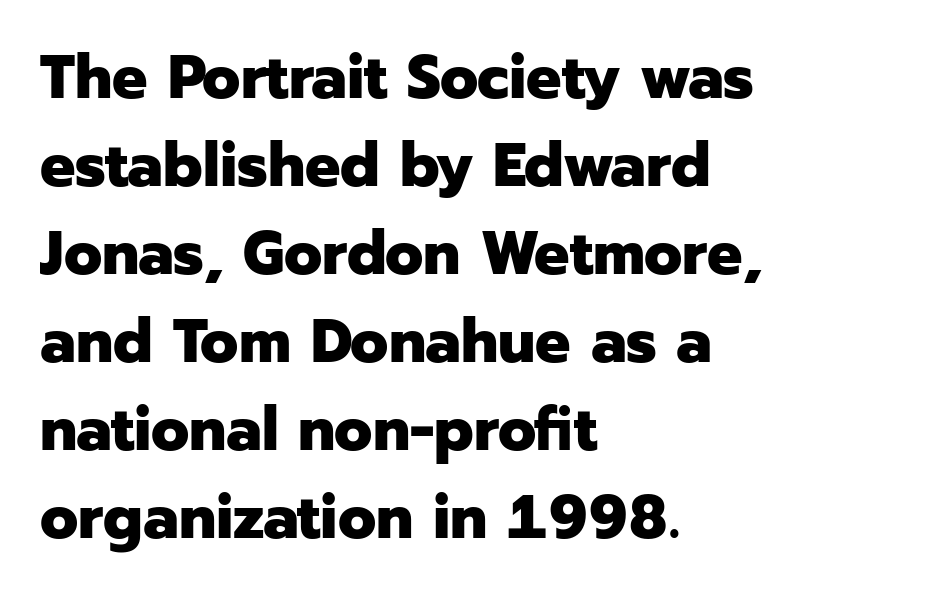
The image shows 62 px heavy sans-serif type, upright; set left-aligned, normal line spacing (1.42x), normal letter spacing, not underlined; low stroke contrast and a medium x-height.
